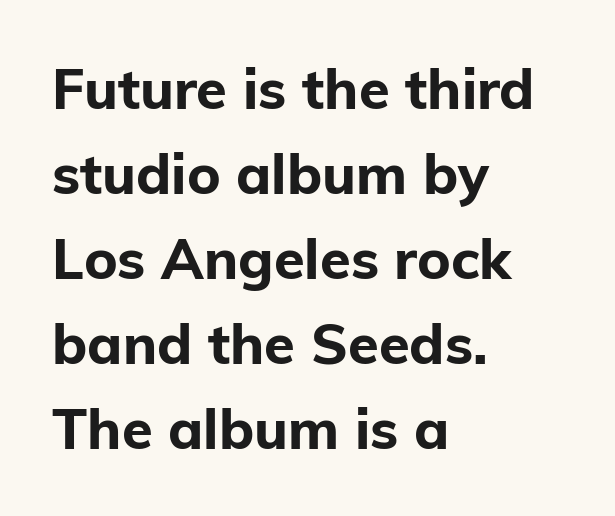
Q: Is the text bold? A: Yes.
Q: Is the text italic (slanted)? A: No, it is upright.
Q: Is the typeface a serif or a sans-serif typeface? A: Sans-serif.
Q: Is the text underlined? A: No.
Q: How is the paragraph aligned? A: Left-aligned.
Q: Is the spacing between letters normal or unusually wide? A: Normal.
Q: Is the spacing between lines tight, normal or loose? A: Normal.
Q: Width (condensed, normal, or wide)? A: Normal.
Q: Stroke contrast? A: Low.
Q: x-height? A: Medium.
Q: Monospaced? A: No.
